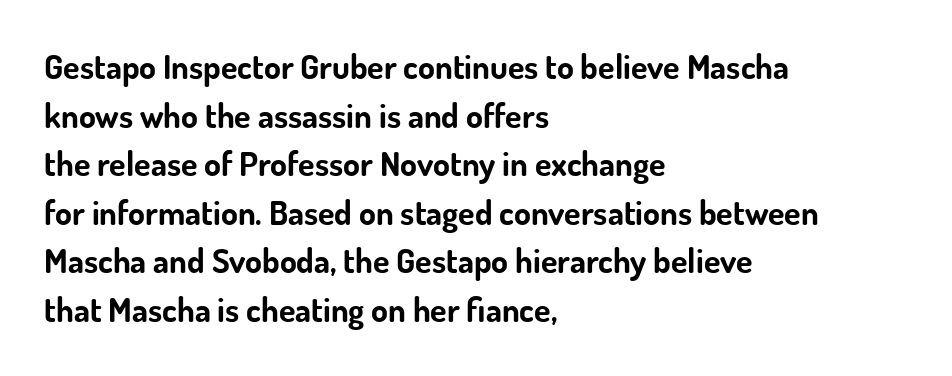
{"serif": "no", "italic": "no", "bold": "yes", "weight": "bold", "width": "normal", "stroke_contrast": "low", "x_height": "small", "monospaced": "no", "underline": "no", "align": "left", "line_spacing": "normal", "line_spacing_ratio": 1.43, "letter_spacing": "normal", "letter_spacing_em": 0.0, "glyph_px": 34}
